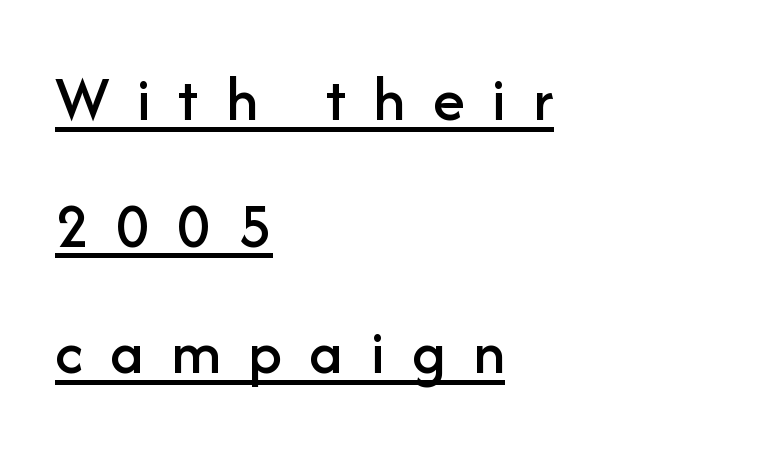
These lines were composed using upright roman letters. Decoration check: the copy is underlined. The rendering shows plain stroke endings on the letterforms — a sans-serif design. Visually the block forms a straight wall on the left and a jagged coastline on the right.
